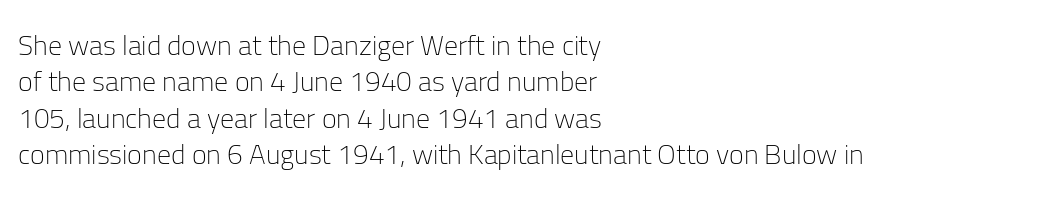
The image shows 28 px light sans-serif type, upright; set left-aligned, normal line spacing (1.3x), normal letter spacing, not underlined; low stroke contrast and a medium x-height.
